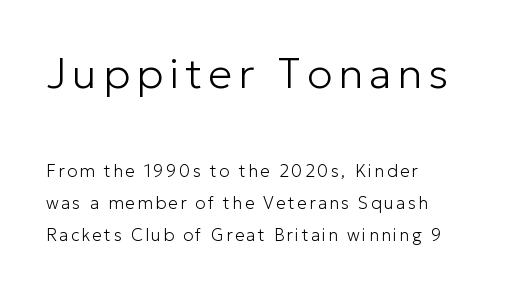
Q: Is the text bold? A: No.
Q: Is the text italic (slanted)? A: No, it is upright.
Q: Is the typeface a serif or a sans-serif typeface? A: Sans-serif.
Q: Is the text underlined? A: No.
Q: How is the paragraph aligned? A: Left-aligned.
Q: Which block of text is set in a larger size, the first (top) or the second (bottom)? A: The first (top) one.
Q: Width (condensed, normal, or wide)? A: Normal.
Q: Stroke contrast? A: Low.
Q: x-height? A: Medium.
Q: Monospaced? A: No.
